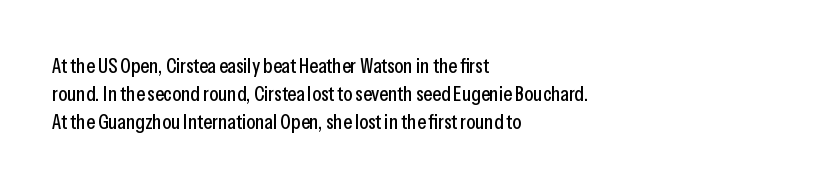
The image shows 21 px text type, upright; set left-aligned, normal line spacing (1.34x), normal letter spacing, not underlined.
